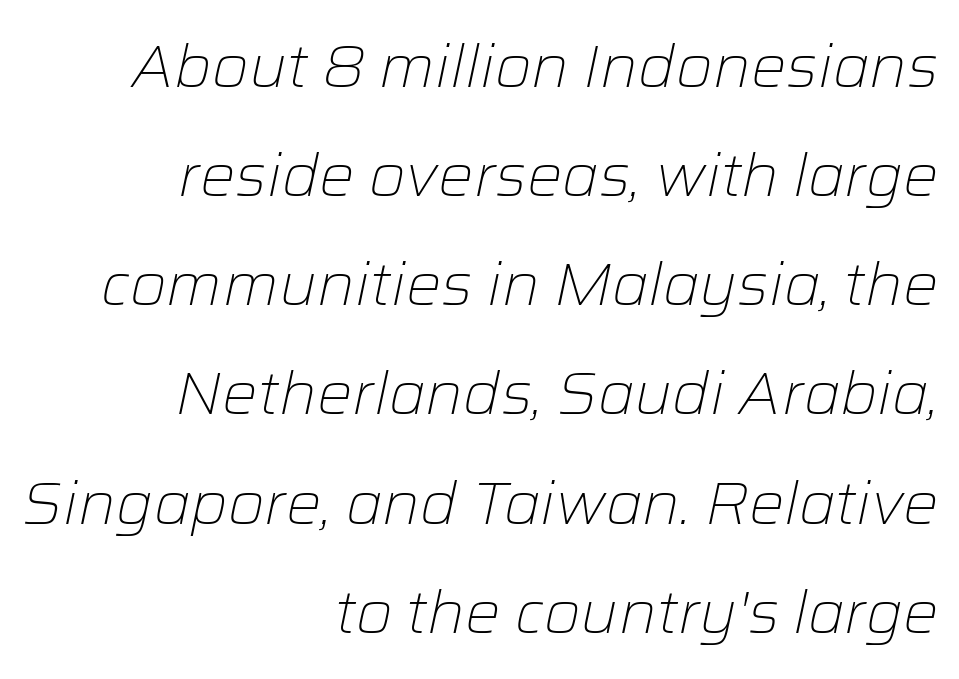
{"italic": "yes", "lean": "right", "slant_degrees": 12, "bold": "no", "weight": "light", "width": "normal", "stroke_contrast": "low", "x_height": "medium", "monospaced": "no", "underline": "no", "align": "right", "line_spacing_ratio": 1.85, "letter_spacing": "normal", "letter_spacing_em": 0.0, "glyph_px": 59}
